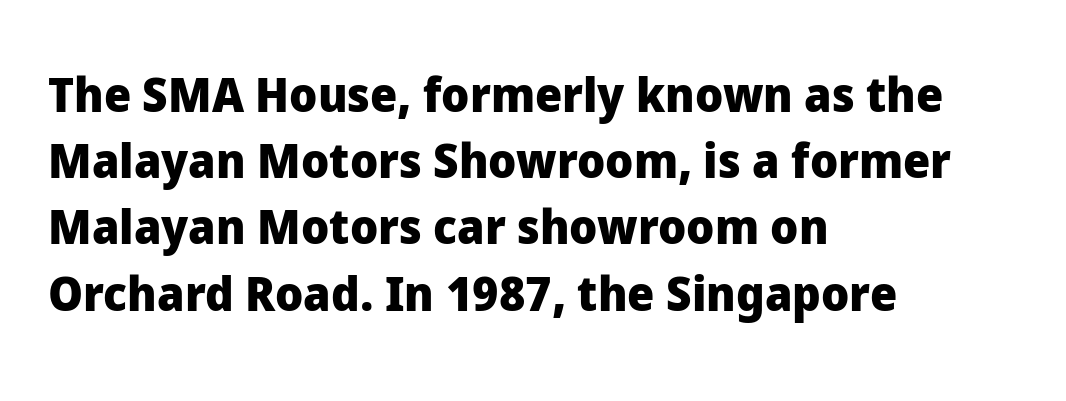
Ordinary non-slanted type is in use. The setting favours the left margin, as ordinary paragraphs usually do. Notice how thick the strokes are: this is what a full bold looks like. What stands out about the letter spacing? Nothing — it is the standard amount. The gap between lines stays unmarked. In terms of leading, this rendering sits right in the middle.
